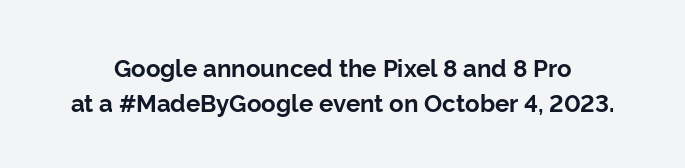
These lines carry a lot of weight — the face is fully bold. Notice how the stems are strictly vertical — no italics here. Inter-character spacing is left at the font's built-in metrics. Has an underline been added? It has not.
